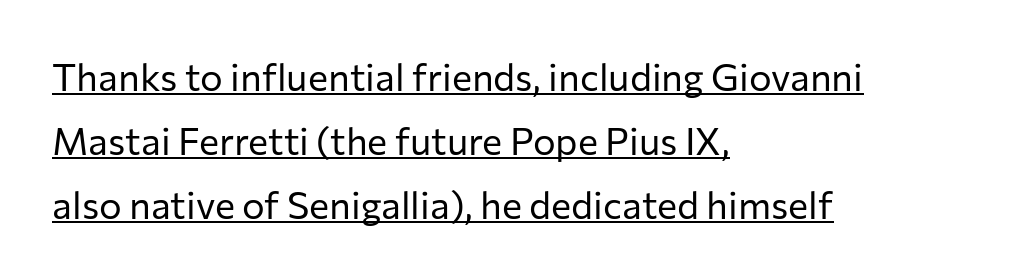
Q: Is the text bold? A: No.
Q: Is the text italic (slanted)? A: No, it is upright.
Q: Is the typeface a serif or a sans-serif typeface? A: Sans-serif.
Q: Is the text underlined? A: Yes.
Q: How is the paragraph aligned? A: Left-aligned.
Q: Is the spacing between letters normal or unusually wide? A: Normal.
Q: Is the spacing between lines tight, normal or loose? A: Normal.
Q: Width (condensed, normal, or wide)? A: Normal.
Q: Stroke contrast? A: Low.
Q: x-height? A: Medium.
Q: Monospaced? A: No.
